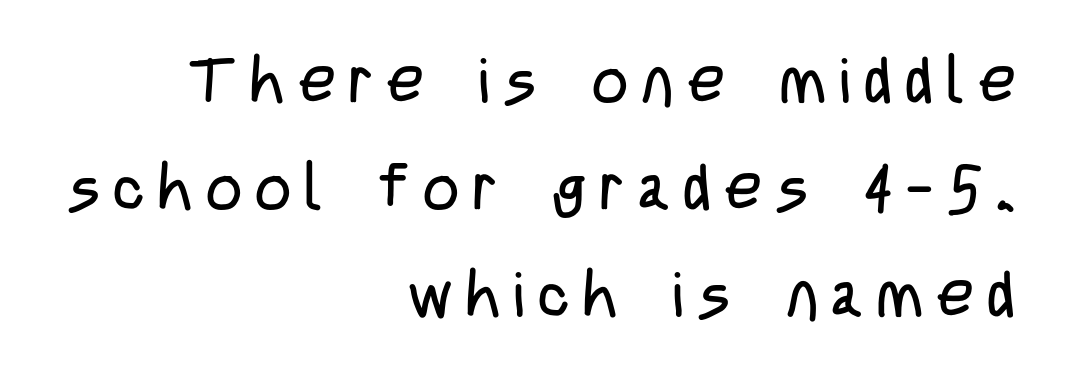
Q: Is the text bold? A: No.
Q: Is the text italic (slanted)? A: No, it is upright.
Q: Is the typeface a serif or a sans-serif typeface? A: Sans-serif.
Q: Is the text underlined? A: No.
Q: How is the paragraph aligned? A: Right-aligned.
Q: Is the spacing between letters normal or unusually wide? A: Unusually wide.
Q: Is the spacing between lines tight, normal or loose? A: Normal.
Q: Width (condensed, normal, or wide)? A: Condensed.
Q: Stroke contrast? A: Low.
Q: x-height? A: Large.
Q: Monospaced? A: No.
